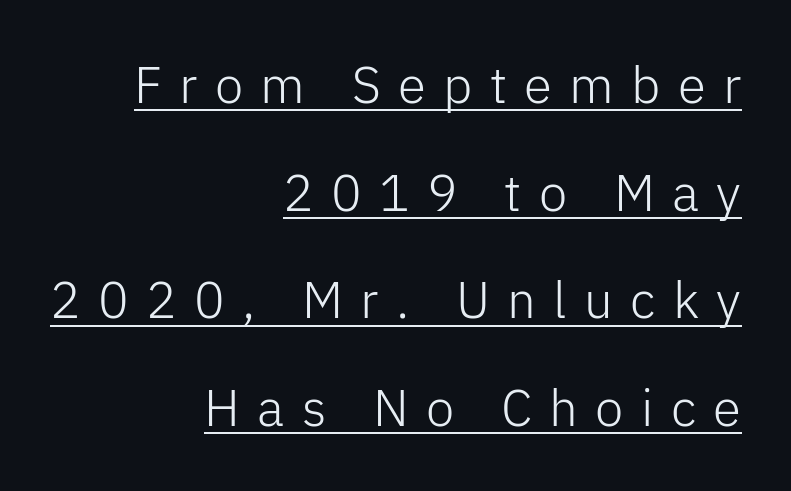
Q: Is the text bold? A: No.
Q: Is the text italic (slanted)? A: No, it is upright.
Q: Is the typeface a serif or a sans-serif typeface? A: Sans-serif.
Q: Is the text underlined? A: Yes.
Q: How is the paragraph aligned? A: Right-aligned.
Q: Is the spacing between letters normal or unusually wide? A: Unusually wide.
Q: Is the spacing between lines tight, normal or loose? A: Loose.
Q: Width (condensed, normal, or wide)? A: Normal.
Q: Stroke contrast? A: Low.
Q: x-height? A: Medium.
Q: Monospaced? A: No.
